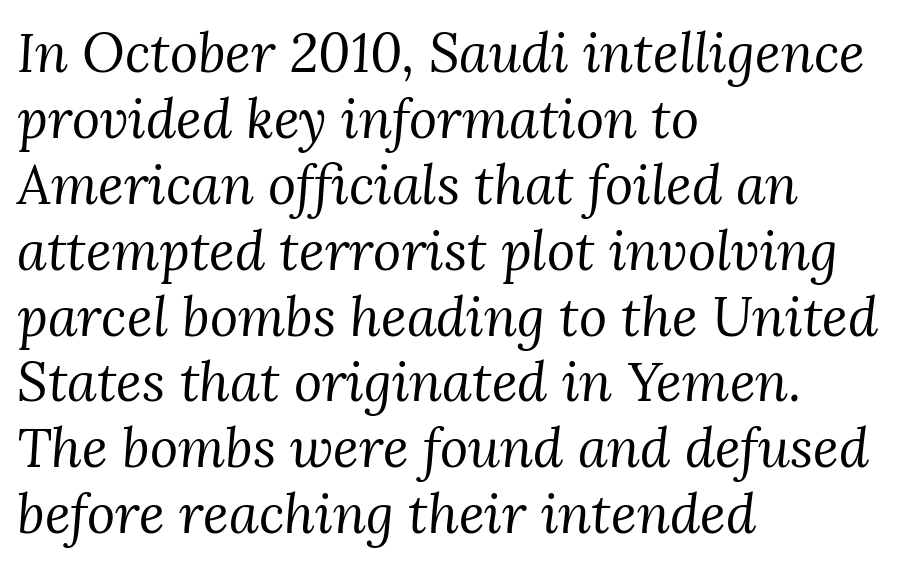
The image shows 54 px regular-weight serif type, italic (leaning right); set left-aligned, line spacing 1.22x, normal letter spacing, not underlined; medium stroke contrast and a medium x-height.
